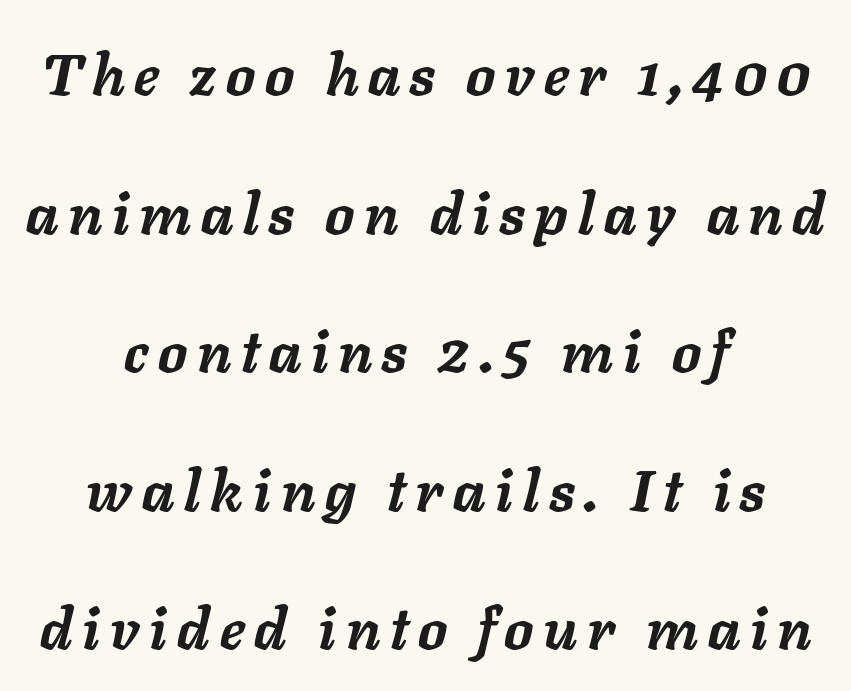
Q: Is the text bold? A: Yes.
Q: Is the text italic (slanted)? A: Yes, it leans right by about 11 degrees.
Q: Is the text underlined? A: No.
Q: How is the paragraph aligned? A: Centered.
Q: Is the spacing between lines tight, normal or loose? A: Loose.
Q: Width (condensed, normal, or wide)? A: Normal.
Q: Stroke contrast? A: Low.
Q: x-height? A: Medium.
Q: Monospaced? A: No.
